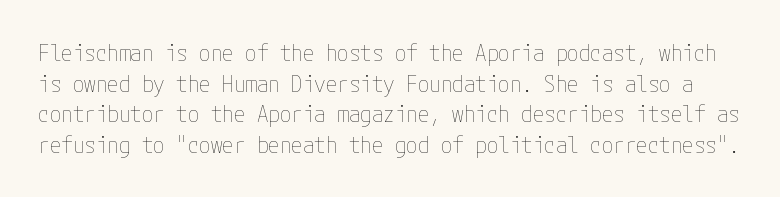
Rule under the text: the space is simply empty. A normal amount of white space separates one row of letters from the next. Stroke thickness stays within the range of a standard reading face or lighter. Characters remain perfectly vertical along every line. Short note: letters normally spaced.
